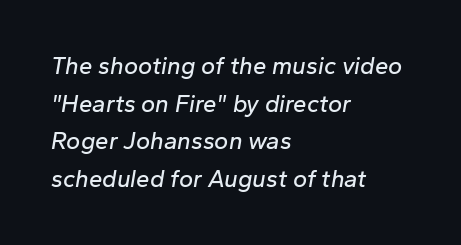
The image shows 24 px text type, italic (leaning right); set left-aligned, normal line spacing (1.57x), normal letter spacing, not underlined.
